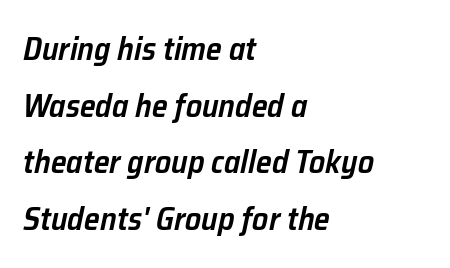
{"italic": "yes", "lean": "right", "slant_degrees": 12, "bold": "semi", "weight": "semibold", "width": "normal", "stroke_contrast": "low", "x_height": "medium", "monospaced": "no", "underline": "no", "align": "left", "line_spacing_ratio": 1.77, "letter_spacing": "normal", "letter_spacing_em": 0.0, "glyph_px": 32}
